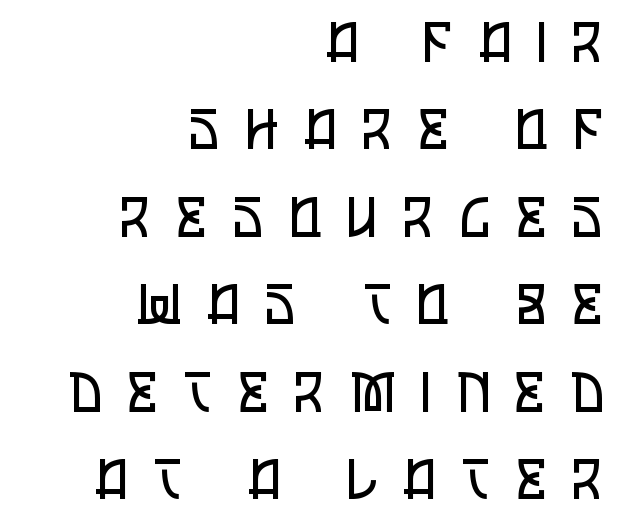
The image shows 55 px regular-weight, condensed sans-serif type, upright; set right-aligned, normal line spacing (1.59x), unusually wide letter spacing (+0.47 em), not underlined; low stroke contrast and a large x-height.
